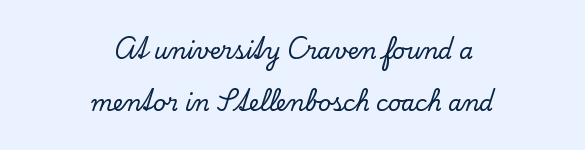
Q: Is the text italic (slanted)? A: Yes.
Q: Is the text underlined? A: No.
Q: How is the paragraph aligned? A: Centered.
Q: Is the spacing between letters normal or unusually wide? A: Normal.
Q: Is the spacing between lines tight, normal or loose? A: Loose.
